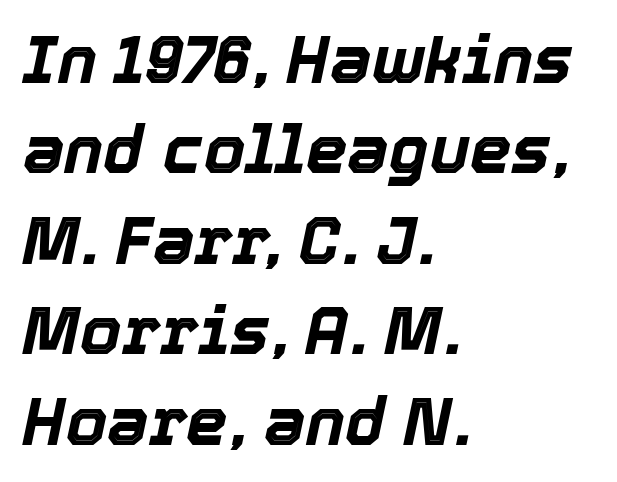
Leading matches the norm, producing a regular column. The face used here is rendered with its standard letterfit. Heft: maximum for text — a bold. The passage shown is not underscored anywhere. If you drew a ruler down the left edge, every line would touch it. Think of a printed novel: that variable character pitch is what you see here.
